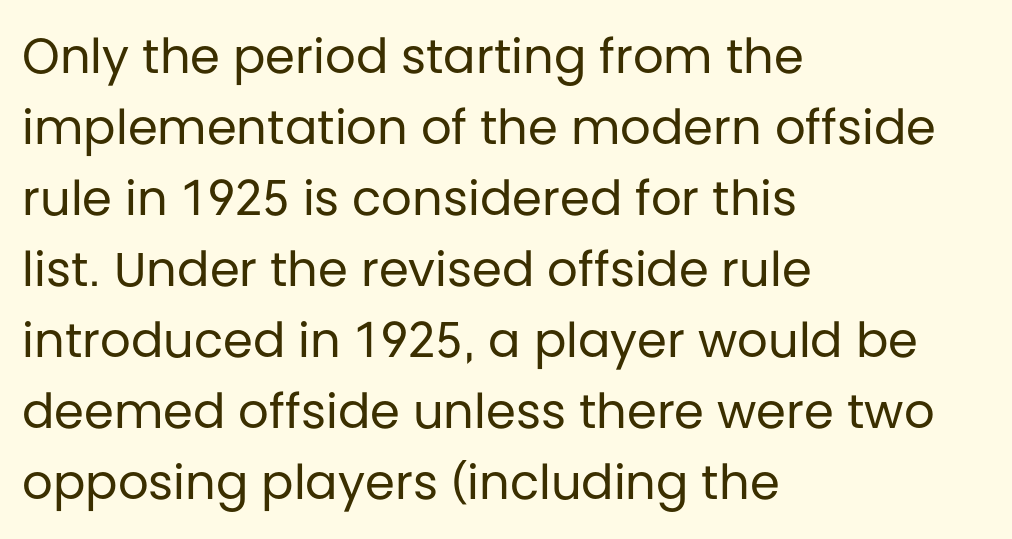
You could not count columns in this text — the font is proportionally spaced. Grotesque or geometric, the face here clearly has no serifs. Compared with typical paragraphs, the rows here are spaced about the same. Inter-character spacing is left at the font's built-in metrics. Leftover space on each line is placed entirely after the last word. Designer's note — italics off, roman on.
